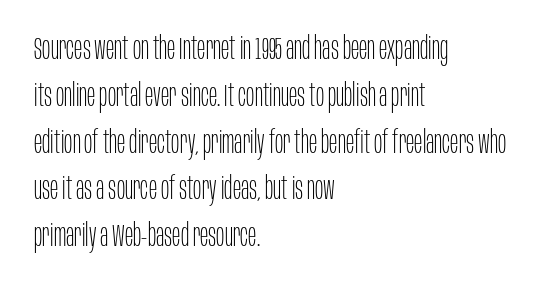
The image shows 31 px thin, condensed sans-serif type, upright; set left-aligned, normal line spacing (1.51x), normal letter spacing, not underlined; low stroke contrast and a large x-height.
